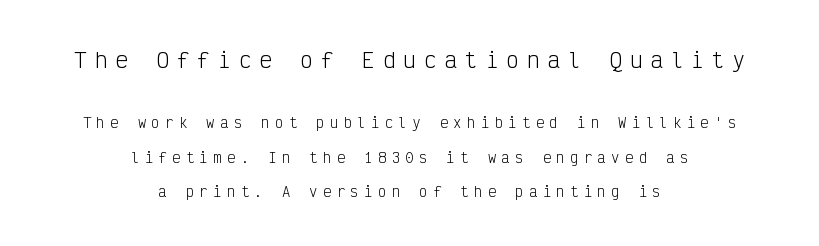
{"italic": "no", "bold": "no", "underline": "no", "align": "center", "line_spacing": "loose", "line_spacing_ratio": 2.46, "letter_spacing": "wide", "letter_spacing_em": 0.38, "larger_block": "first", "size_ratio": 1.5, "glyph_px": 21}
